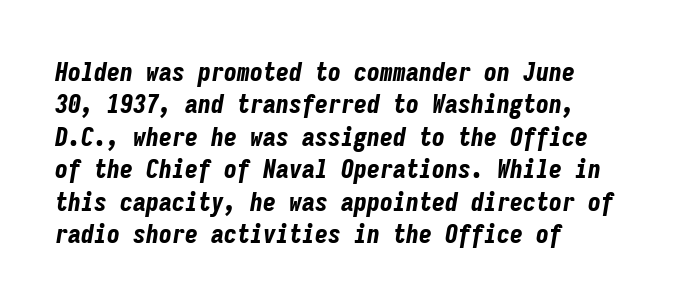
This block has exactly the height ordinary leading produces. Summary of weight: heavy, a full bold. Beneath every word, the page is bare. The face used here has a pronounced slope to its letters. The type is set solid horizontally, with unmodified tracking.
